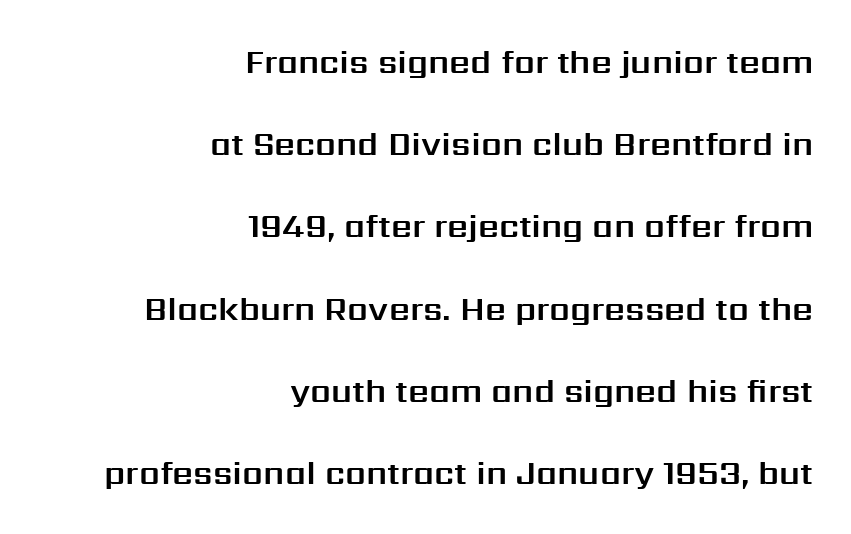
{"serif": "no", "italic": "no", "width": "normal", "stroke_contrast": "medium", "x_height": "medium", "monospaced": "no", "underline": "no", "align": "right", "line_spacing": "loose", "line_spacing_ratio": 2.49, "letter_spacing": "normal", "letter_spacing_em": 0.0, "glyph_px": 33}
